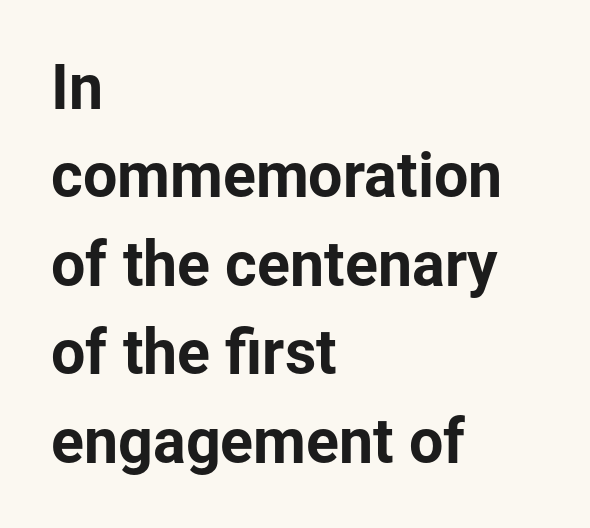
{"serif": "no", "italic": "no", "width": "normal", "stroke_contrast": "low", "x_height": "medium", "monospaced": "no", "underline": "no", "align": "left", "line_spacing": "normal", "line_spacing_ratio": 1.45, "letter_spacing": "normal", "letter_spacing_em": 0.0, "glyph_px": 61}
